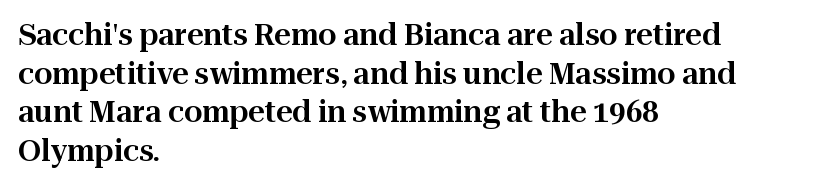
The image shows 29 px serif type, upright; set left-aligned, normal line spacing (1.33x), normal letter spacing, not underlined; high stroke contrast and a medium x-height.
